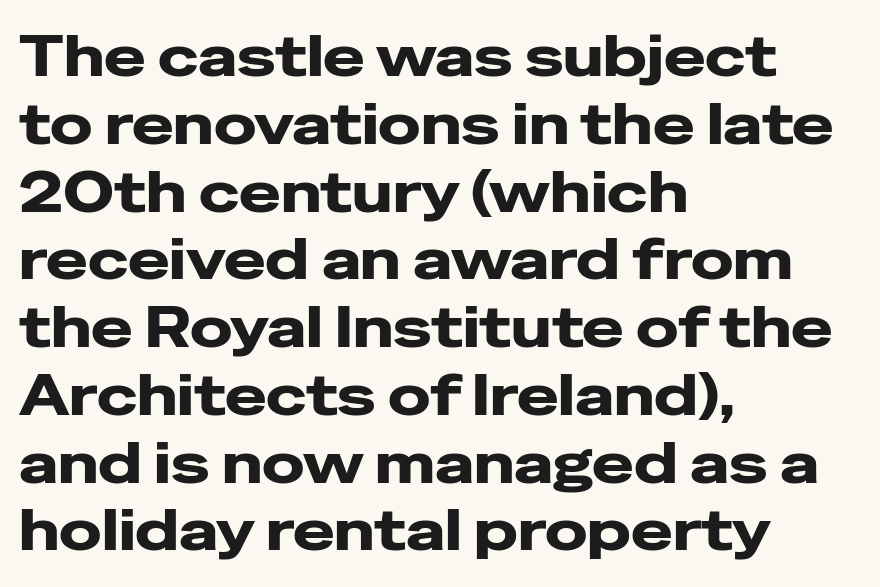
Q: Is the text bold? A: Yes.
Q: Is the text italic (slanted)? A: No, it is upright.
Q: Is the typeface a serif or a sans-serif typeface? A: Sans-serif.
Q: Is the text underlined? A: No.
Q: How is the paragraph aligned? A: Left-aligned.
Q: Is the spacing between letters normal or unusually wide? A: Normal.
Q: Width (condensed, normal, or wide)? A: Wide.
Q: Stroke contrast? A: Low.
Q: x-height? A: Medium.
Q: Monospaced? A: No.
